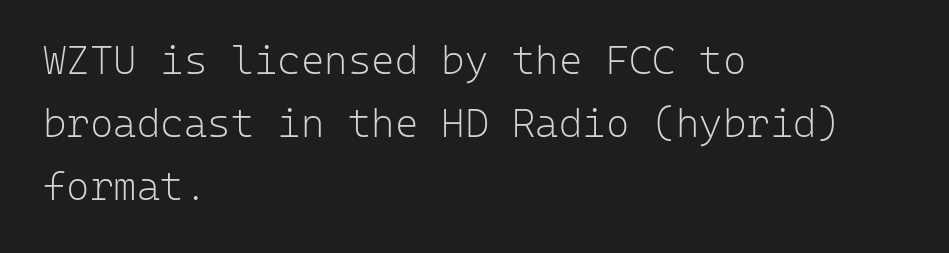
The image shows 40 px light sans-serif type, upright, monospaced; set left-aligned, normal line spacing (1.57x), normal letter spacing, not underlined; low stroke contrast and a medium x-height.
